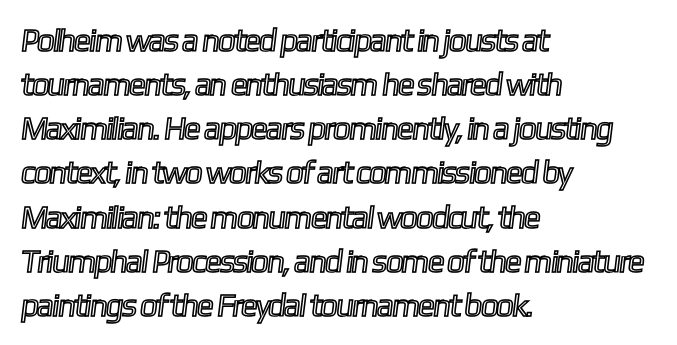
{"width": "condensed", "x_height": "medium", "monospaced": "no", "underline": "no", "align": "left", "line_spacing": "normal", "line_spacing_ratio": 1.38, "letter_spacing": "normal", "letter_spacing_em": 0.0, "glyph_px": 32}
